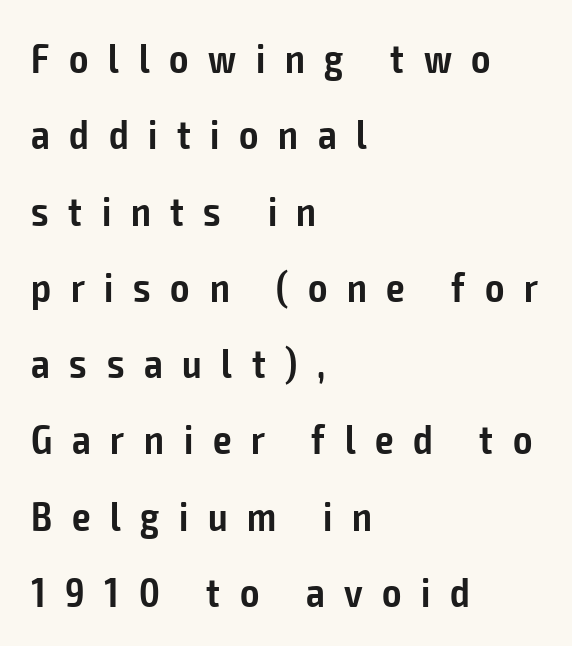
The image shows 41 px semibold, condensed sans-serif type, upright; set left-aligned, line spacing 1.86x, unusually wide letter spacing (+0.48 em), not underlined; low stroke contrast and a medium x-height.
